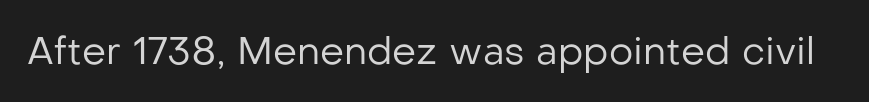
Q: Is the text bold? A: No.
Q: Is the text italic (slanted)? A: No, it is upright.
Q: Is the typeface a serif or a sans-serif typeface? A: Sans-serif.
Q: Is the text underlined? A: No.
Q: Is the spacing between letters normal or unusually wide? A: Normal.
Q: Width (condensed, normal, or wide)? A: Normal.
Q: Stroke contrast? A: Low.
Q: x-height? A: Medium.
Q: Monospaced? A: No.
